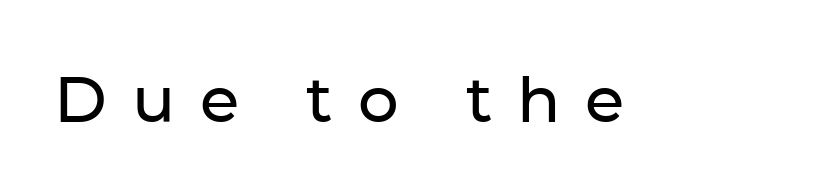
To sum up the face: it is a sans, with no serifs. The letters stand straight up with perfectly vertical stems. Each row of text sits above clean, open space. The face used here is proportionally spaced, like ordinary book or web type.
